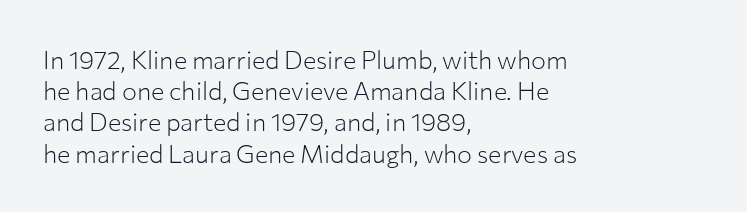
{"italic": "no", "bold": "no", "underline": "no", "align": "left", "line_spacing": "normal", "line_spacing_ratio": 1.25, "letter_spacing": "normal", "letter_spacing_em": 0.0, "glyph_px": 25}
